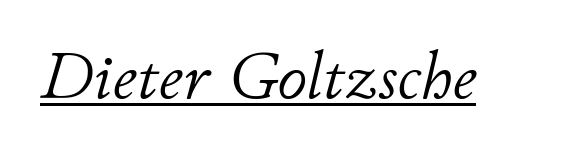
Q: Is the text bold? A: No.
Q: Is the text italic (slanted)? A: Yes, it leans right by about 11 degrees.
Q: Is the text underlined? A: Yes.
Q: Is the spacing between letters normal or unusually wide? A: Normal.
Q: Width (condensed, normal, or wide)? A: Normal.
Q: Stroke contrast? A: Low.
Q: x-height? A: Small.
Q: Monospaced? A: No.
